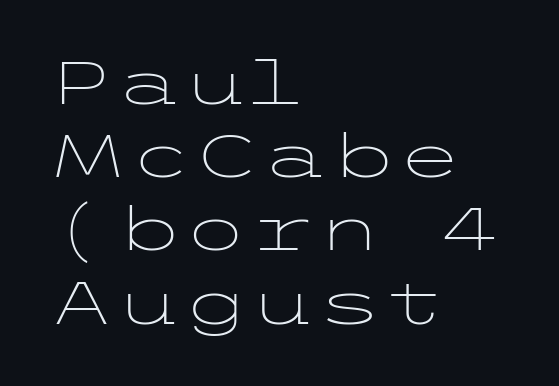
Q: Is the text bold? A: No.
Q: Is the text italic (slanted)? A: No, it is upright.
Q: Is the typeface a serif or a sans-serif typeface? A: Sans-serif.
Q: Is the text underlined? A: No.
Q: How is the paragraph aligned? A: Left-aligned.
Q: Is the spacing between letters normal or unusually wide? A: Normal.
Q: Width (condensed, normal, or wide)? A: Wide.
Q: Stroke contrast? A: Low.
Q: x-height? A: Medium.
